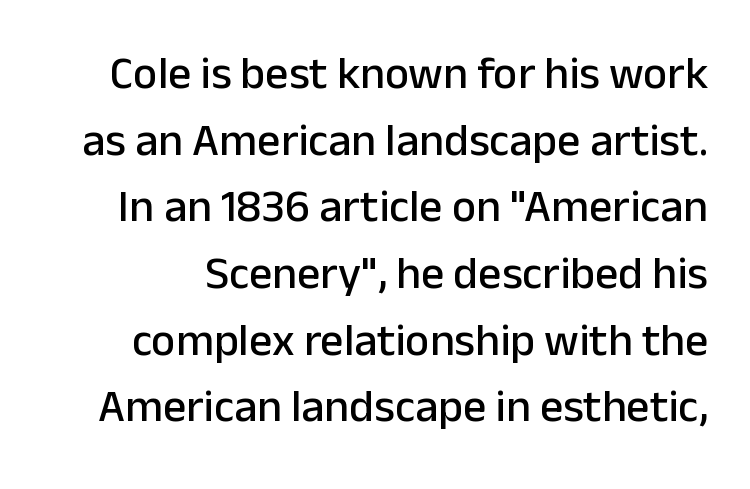
The image shows 46 px sans-serif type, upright; set normal line spacing (1.45x), normal letter spacing, not underlined; low stroke contrast and a medium x-height.
